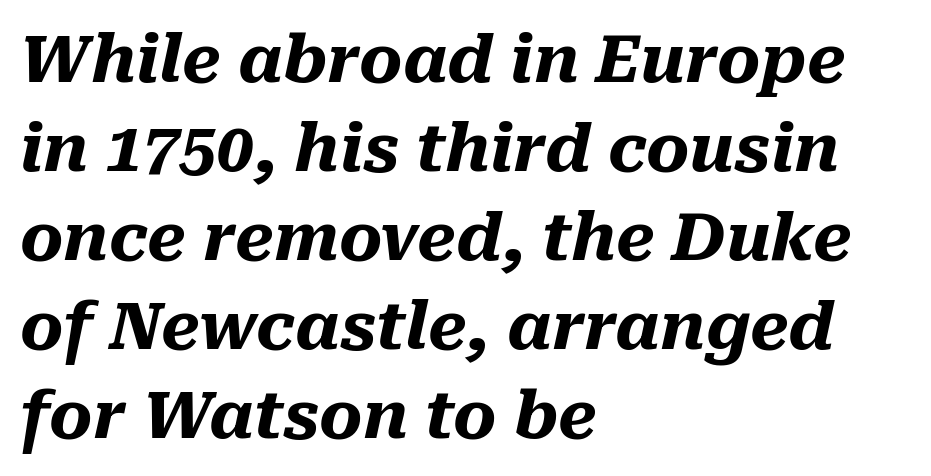
The image shows 66 px heavy type, italic (leaning right); set left-aligned, normal line spacing (1.35x), normal letter spacing, not underlined; medium stroke contrast and a medium x-height.
